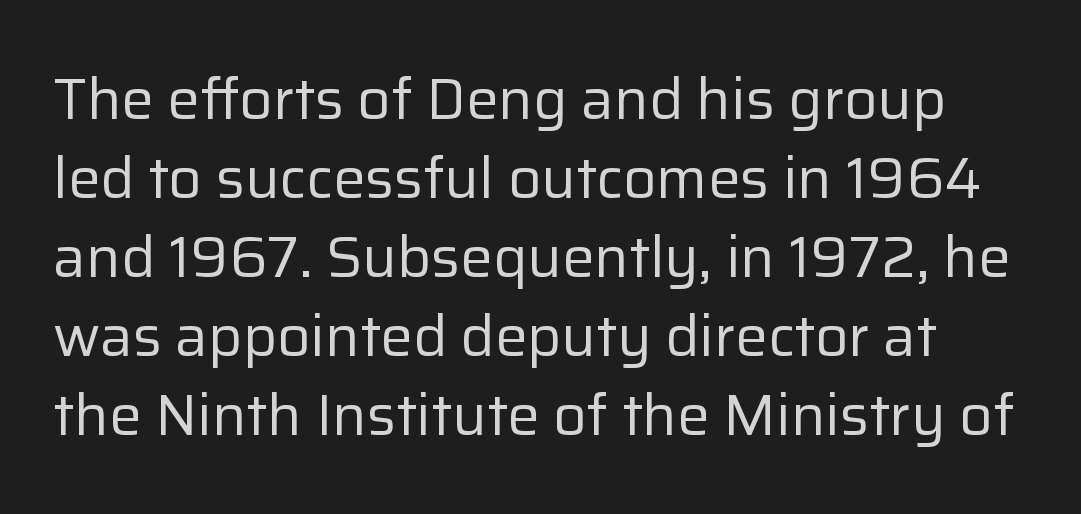
The image shows 58 px regular-weight sans-serif type, upright; set normal line spacing (1.36x), normal letter spacing, not underlined; low stroke contrast and a medium x-height.
